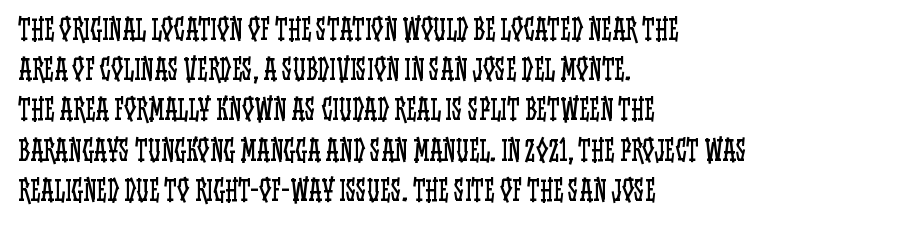
The image shows 27 px text type, upright; set left-aligned, normal line spacing (1.49x), normal letter spacing, not underlined.
